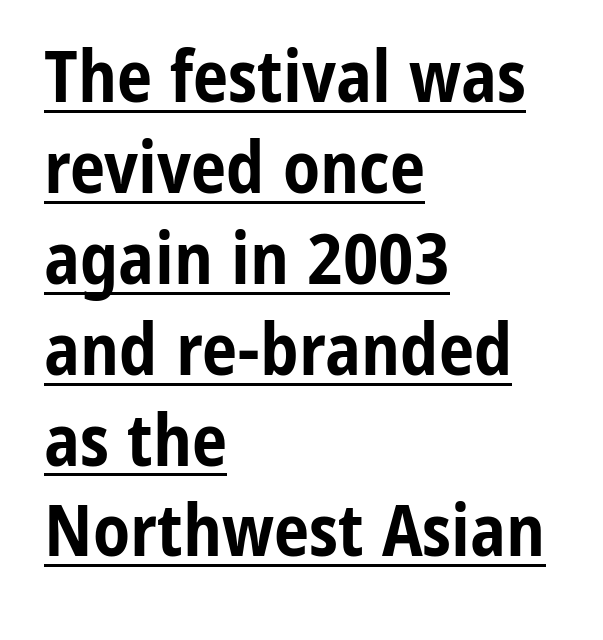
{"serif": "no", "italic": "no", "bold": "yes", "weight": "bold", "width": "condensed", "stroke_contrast": "low", "x_height": "medium", "monospaced": "no", "underline": "yes", "align": "left", "line_spacing": "normal", "line_spacing_ratio": 1.28, "letter_spacing": "normal", "letter_spacing_em": 0.0, "glyph_px": 71}
